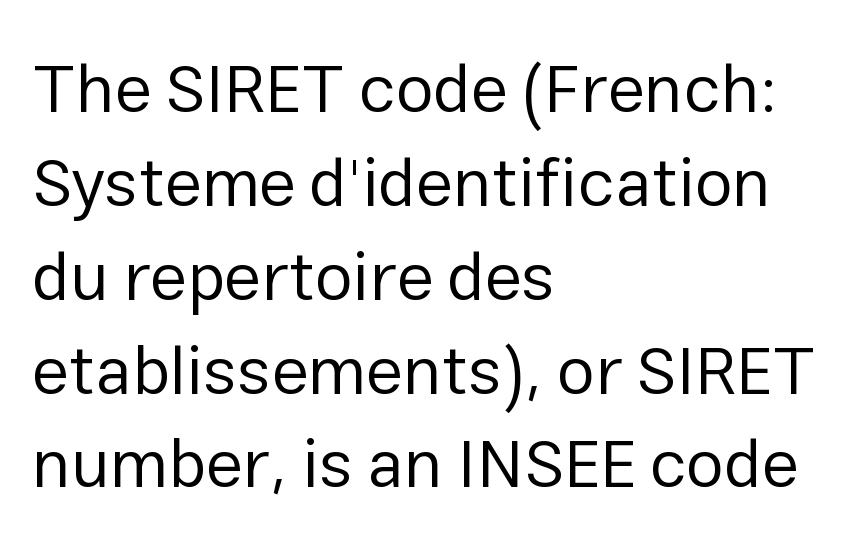
The letters advance in unequal steps, a hallmark of proportional type. The letters carry no serifs — their stems end cleanly without finishing strokes. The compositor pushed each line to the left boundary. Posture: upright roman.
